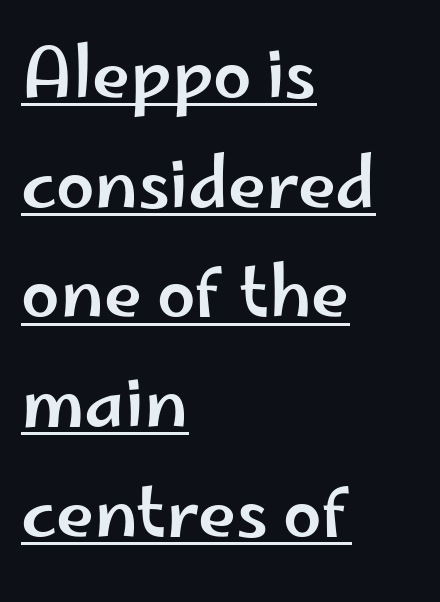
Q: Is the text italic (slanted)? A: No, it is upright.
Q: Is the typeface a serif or a sans-serif typeface? A: Sans-serif.
Q: Is the text underlined? A: Yes.
Q: How is the paragraph aligned? A: Left-aligned.
Q: Is the spacing between letters normal or unusually wide? A: Normal.
Q: Is the spacing between lines tight, normal or loose? A: Normal.
Q: Width (condensed, normal, or wide)? A: Wide.
Q: Stroke contrast? A: Low.
Q: x-height? A: Small.
Q: Monospaced? A: No.
